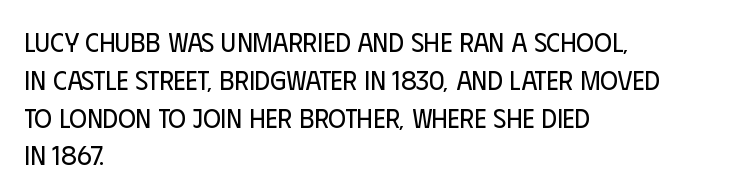
The image shows 27 px text type, upright; set left-aligned, normal line spacing (1.4x), normal letter spacing, not underlined.
